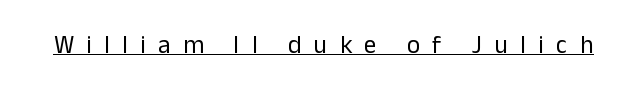
Honestly, the underline is the first thing you notice here. The letterforms stand isolated, each surrounded by extra space. It's the straight-up-and-down kind of type. Bold? No — there's no thickening of the strokes.
